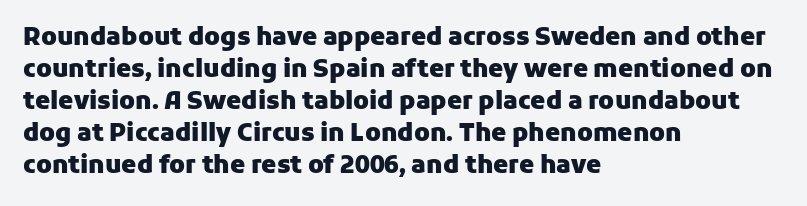
{"italic": "no", "bold": "yes", "underline": "no", "align": "left", "line_spacing": "normal", "line_spacing_ratio": 1.33, "letter_spacing": "normal", "letter_spacing_em": 0.0, "glyph_px": 24}
